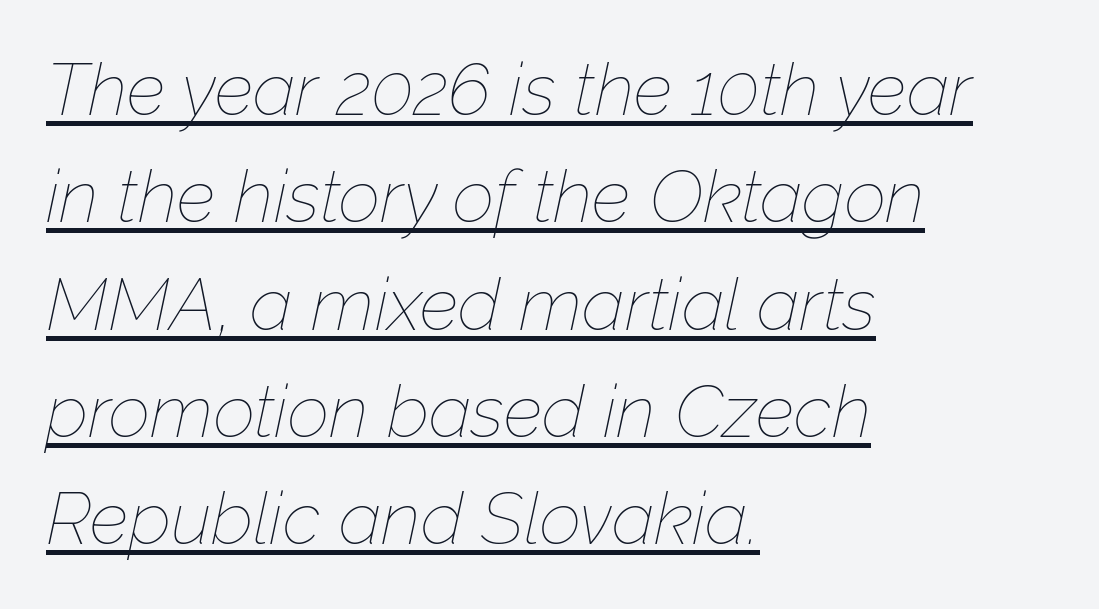
{"italic": "yes", "lean": "right", "slant_degrees": 12, "bold": "no", "weight": "thin", "width": "normal", "stroke_contrast": "low", "x_height": "medium", "monospaced": "no", "underline": "yes", "align": "left", "line_spacing": "normal", "line_spacing_ratio": 1.47, "letter_spacing": "normal", "letter_spacing_em": 0.0, "glyph_px": 73}
